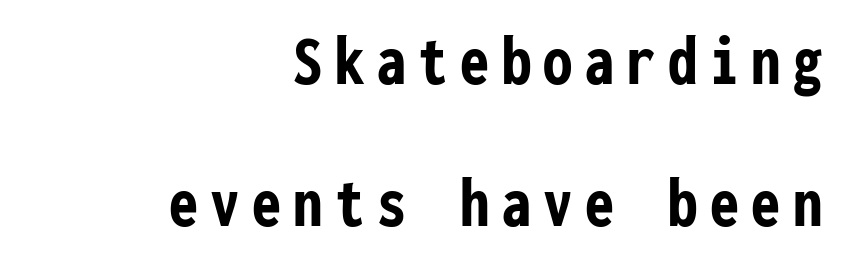
Q: Is the text bold? A: Yes.
Q: Is the text italic (slanted)? A: No, it is upright.
Q: Is the typeface a serif or a sans-serif typeface? A: Sans-serif.
Q: Is the text underlined? A: No.
Q: How is the paragraph aligned? A: Right-aligned.
Q: Is the spacing between lines tight, normal or loose? A: Loose.
Q: Width (condensed, normal, or wide)? A: Condensed.
Q: Stroke contrast? A: Low.
Q: x-height? A: Medium.
Q: Monospaced? A: Yes.
